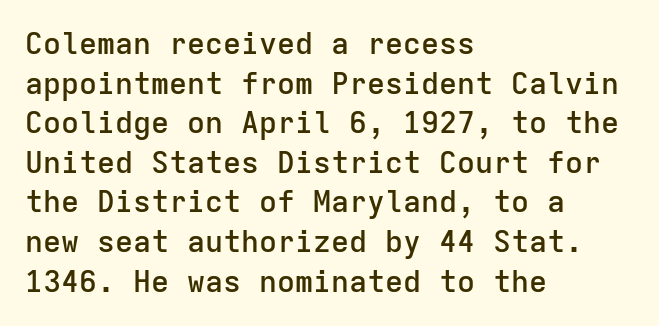
Is the type bold? Partly — it's a semibold, heavier than regular but not fully bold. Layout note: lines flush left. Does the type have serifs? No, each stem ends abruptly. Glyph-to-glyph distance matches everyday printed text. Underlining? Definitely not there. Every character sits straight up, as roman type does.
